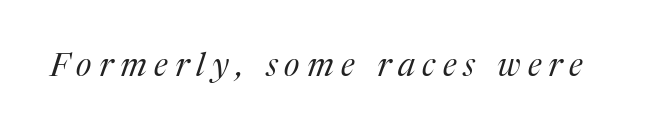
This sample uses a serif face. The letterforms sit at book weight or below. Does the lettering tilt? It does — this is italic. Think of a printed novel: that variable character pitch is what you see here.
